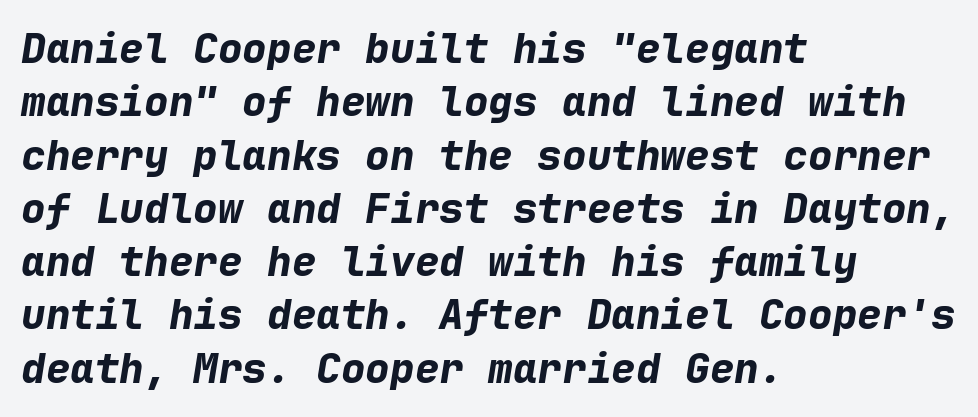
{"italic": "yes", "lean": "right", "slant_degrees": 9, "bold": "yes", "weight": "bold", "width": "normal", "stroke_contrast": "low", "x_height": "medium", "monospaced": "yes", "underline": "no", "align": "left", "line_spacing": "normal", "line_spacing_ratio": 1.3, "letter_spacing": "normal", "letter_spacing_em": 0.0, "glyph_px": 41}
